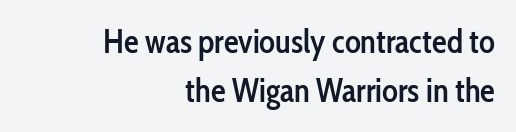
The image shows 33 px semibold, condensed sans-serif type, upright; set right-aligned, normal line spacing (1.47x), normal letter spacing, not underlined; low stroke contrast and a medium x-height.
